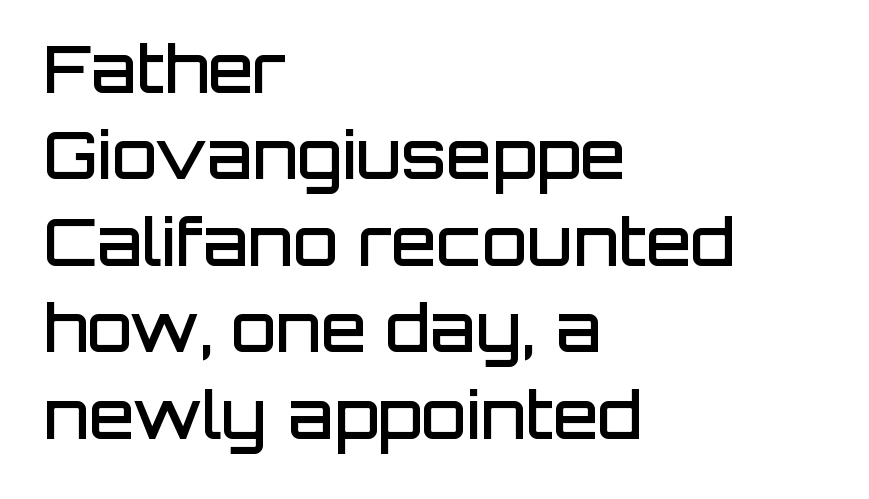
Q: Is the text bold? A: Semi-bold.
Q: Is the text italic (slanted)? A: No, it is upright.
Q: Is the typeface a serif or a sans-serif typeface? A: Sans-serif.
Q: Is the text underlined? A: No.
Q: How is the paragraph aligned? A: Left-aligned.
Q: Is the spacing between letters normal or unusually wide? A: Normal.
Q: Is the spacing between lines tight, normal or loose? A: Normal.
Q: Width (condensed, normal, or wide)? A: Normal.
Q: Stroke contrast? A: Low.
Q: x-height? A: Large.
Q: Monospaced? A: No.
